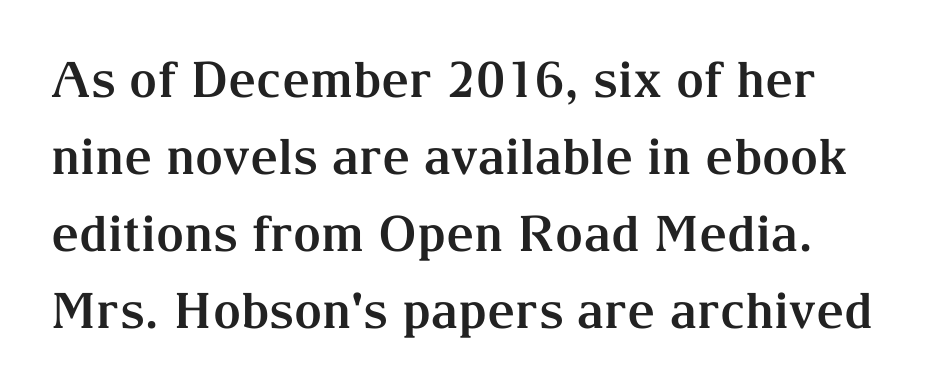
The image shows 49 px bold serif type, upright; set normal line spacing (1.57x), normal letter spacing, not underlined; medium stroke contrast and a medium x-height.
